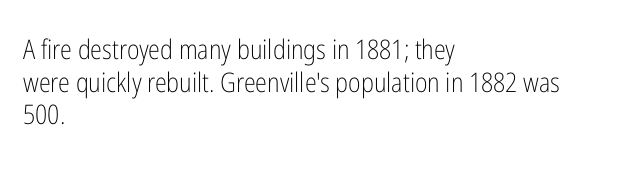
{"italic": "no", "bold": "no", "underline": "no", "align": "left", "line_spacing_ratio": 1.21, "letter_spacing": "normal", "letter_spacing_em": 0.0, "glyph_px": 27}
